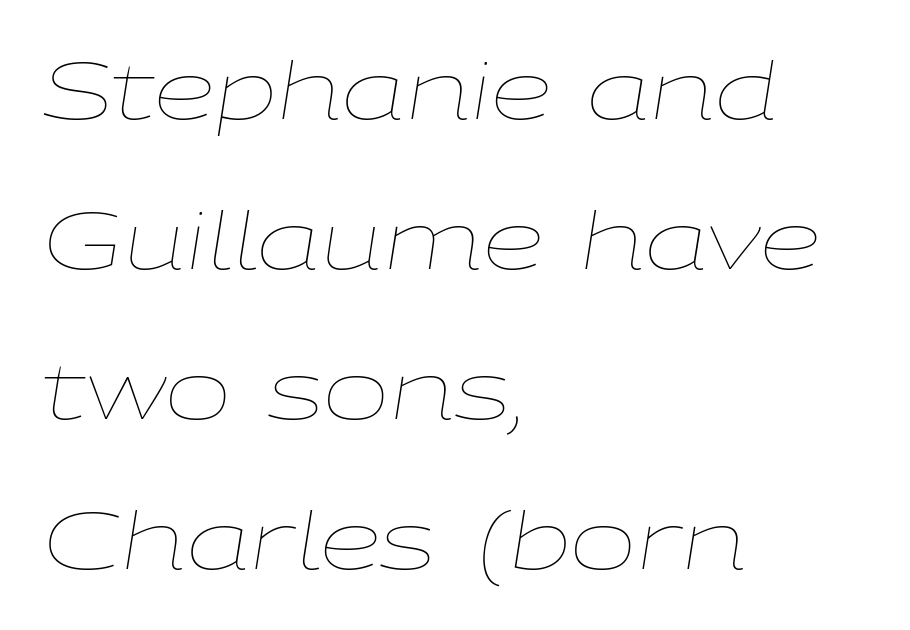
{"italic": "yes", "lean": "right", "slant_degrees": 9, "bold": "no", "weight": "thin", "width": "wide", "stroke_contrast": "low", "x_height": "medium", "monospaced": "no", "underline": "no", "align": "left", "line_spacing": "loose", "line_spacing_ratio": 1.9, "letter_spacing": "normal", "letter_spacing_em": 0.0, "glyph_px": 79}
